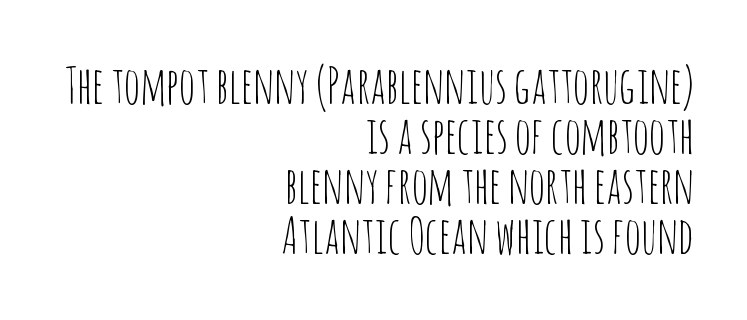
The paragraph shown leans on its right margin. I'd call this a sans setting — the letters go barefoot. Compared with a typical body face, this is equally light or lighter still. Inter-character spacing is left at the font's built-in metrics.
